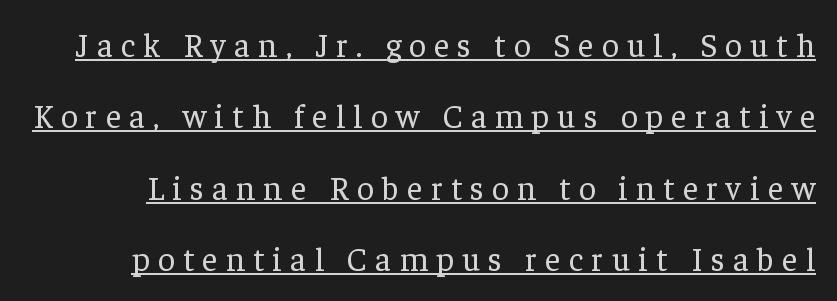
The image shows 33 px regular-weight serif type, upright; set loose line spacing (2.16x), unusually wide letter spacing (+0.25 em), underlined; low stroke contrast and a medium x-height.
